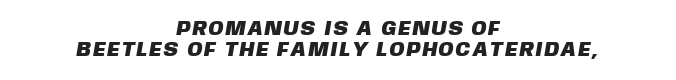
Honestly, the rows look squashed on top of each other. The specimen omits any rule beneath the text block's lines. The passage is arranged like a title page — every line centered.
